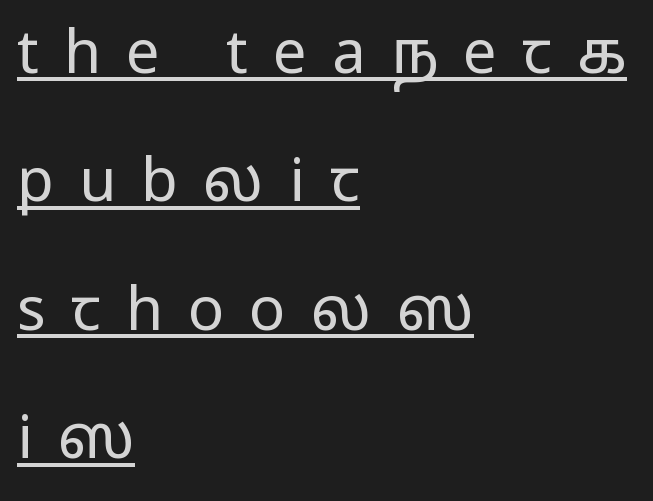
The image shows 60 px wide sans-serif type, upright; set left-aligned, loose line spacing (2.14x), unusually wide letter spacing (+0.42 em), underlined; medium stroke contrast.
